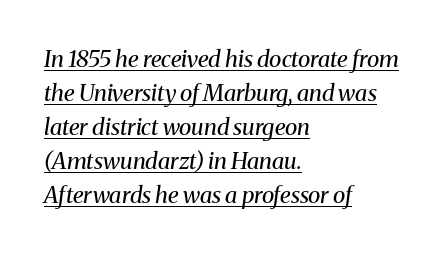
A rule runs beneath these lines of type. Layout note: lines flush left. Stems and bowls with no extra thickness — not bold. The typography opts for an oblique posture over an upright one. Interline gaps are of average width in this sample.
